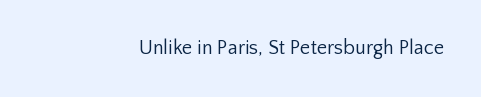
Layout note: lines flush right. Any mark beneath the type? The region is blank. Heaviness? Minimal to ordinary, like unemphasized prose. This is the regular roman posture of the typeface. What stands out about the letter spacing? Nothing — it is the standard amount.
